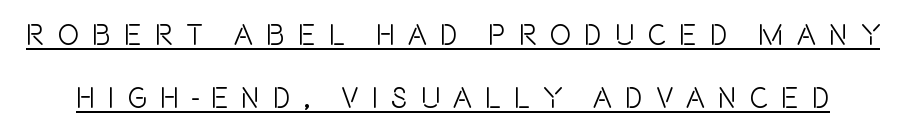
{"serif": "no", "italic": "no", "width": "condensed", "x_height": "large", "monospaced": "no", "underline": "yes", "line_spacing": "loose", "line_spacing_ratio": 2.17, "letter_spacing": "wide", "letter_spacing_em": 0.44, "glyph_px": 29}
